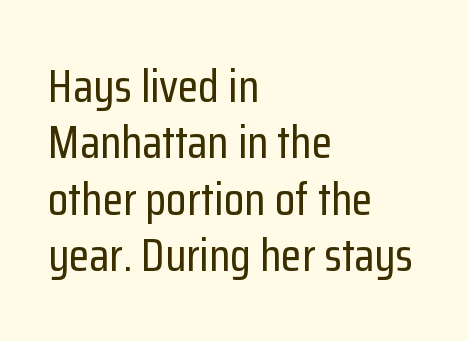
{"serif": "no", "italic": "no", "width": "condensed", "stroke_contrast": "low", "x_height": "medium", "monospaced": "no", "underline": "no", "align": "left", "line_spacing_ratio": 1.2, "letter_spacing": "normal", "letter_spacing_em": 0.0, "glyph_px": 47}
